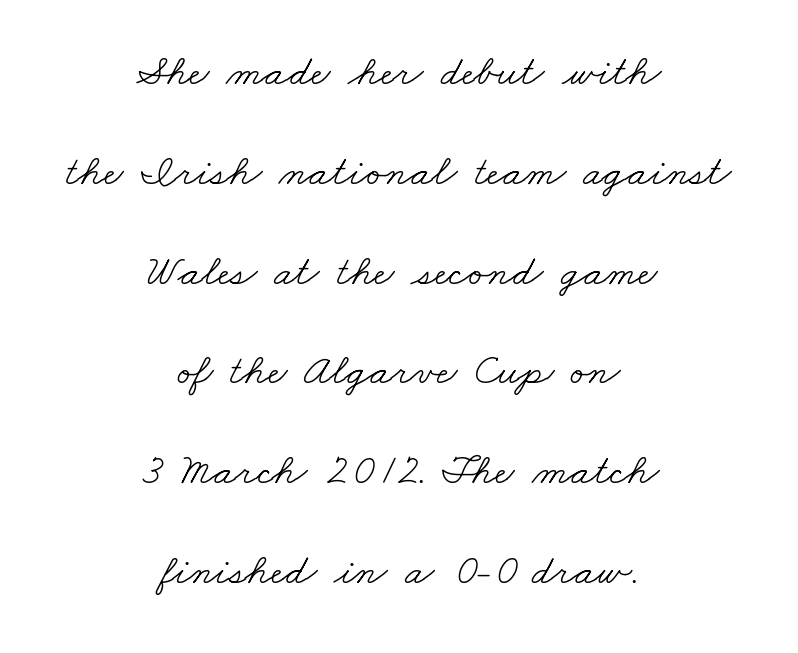
Q: Is the text bold? A: No.
Q: Is the typeface a serif or a sans-serif typeface? A: Serif.
Q: Is the text underlined? A: No.
Q: How is the paragraph aligned? A: Centered.
Q: Is the spacing between letters normal or unusually wide? A: Normal.
Q: Is the spacing between lines tight, normal or loose? A: Loose.
Q: Width (condensed, normal, or wide)? A: Wide.
Q: Stroke contrast? A: Low.
Q: x-height? A: Small.
Q: Monospaced? A: No.
